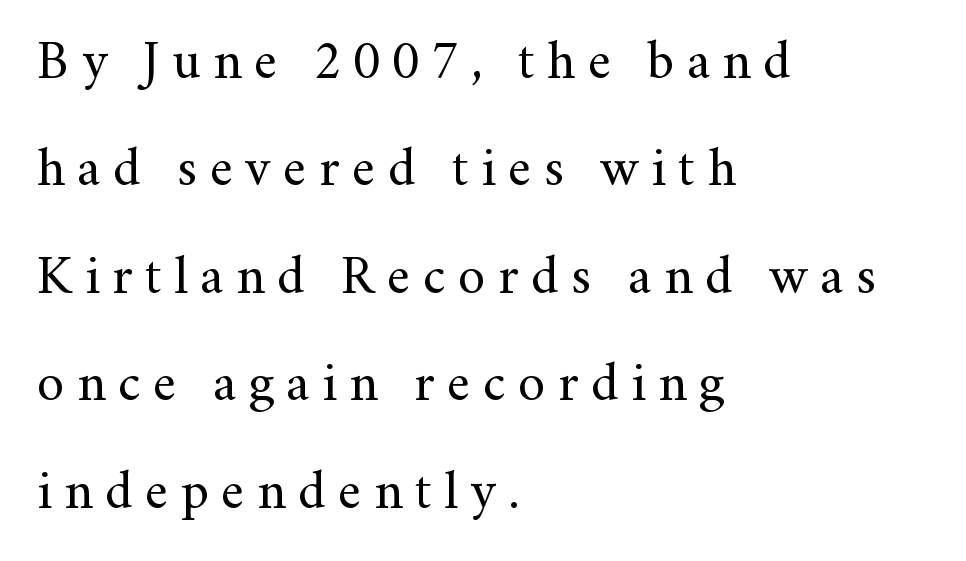
Q: Is the text bold? A: No.
Q: Is the text italic (slanted)? A: No, it is upright.
Q: Is the typeface a serif or a sans-serif typeface? A: Serif.
Q: Is the text underlined? A: No.
Q: How is the paragraph aligned? A: Left-aligned.
Q: Is the spacing between letters normal or unusually wide? A: Unusually wide.
Q: Is the spacing between lines tight, normal or loose? A: Loose.
Q: Width (condensed, normal, or wide)? A: Normal.
Q: Stroke contrast? A: Medium.
Q: x-height? A: Small.
Q: Monospaced? A: No.
